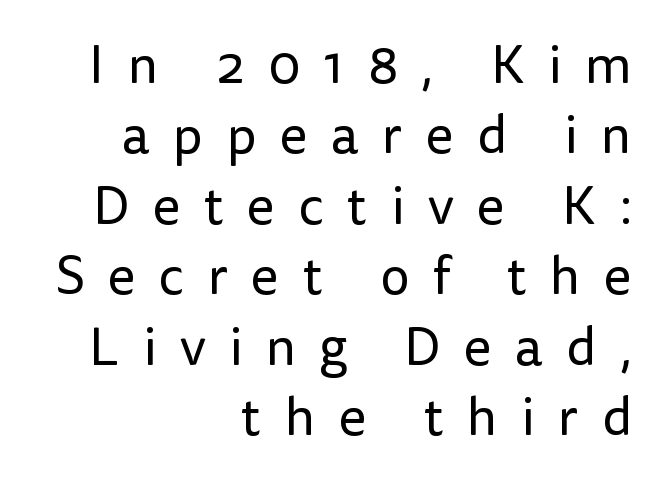
Q: Is the text bold? A: No.
Q: Is the text italic (slanted)? A: No, it is upright.
Q: Is the typeface a serif or a sans-serif typeface? A: Sans-serif.
Q: Is the text underlined? A: No.
Q: How is the paragraph aligned? A: Right-aligned.
Q: Is the spacing between letters normal or unusually wide? A: Unusually wide.
Q: Is the spacing between lines tight, normal or loose? A: Normal.
Q: Width (condensed, normal, or wide)? A: Normal.
Q: Stroke contrast? A: Low.
Q: x-height? A: Medium.
Q: Monospaced? A: No.
